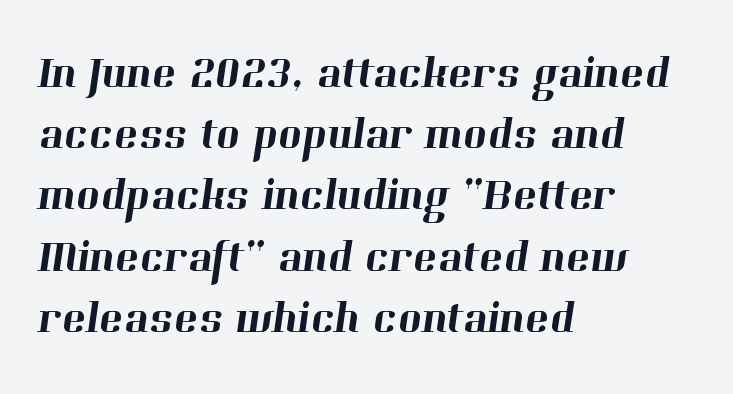
{"serif": "yes", "width": "normal", "stroke_contrast": "high", "x_height": "medium", "monospaced": "no", "underline": "no", "align": "left", "line_spacing": "normal", "line_spacing_ratio": 1.36, "letter_spacing": "normal", "letter_spacing_em": 0.0, "glyph_px": 45}
